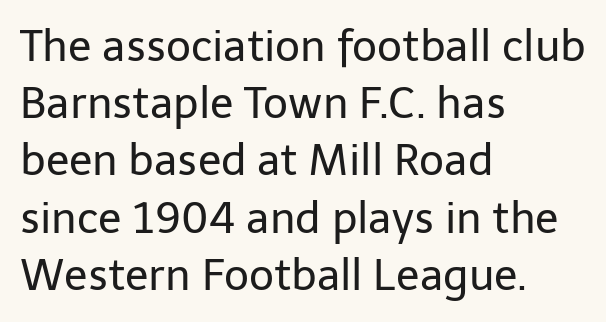
The image shows 43 px regular-weight sans-serif type, upright; set left-aligned, normal line spacing (1.33x), normal letter spacing, not underlined; low stroke contrast and a medium x-height.
